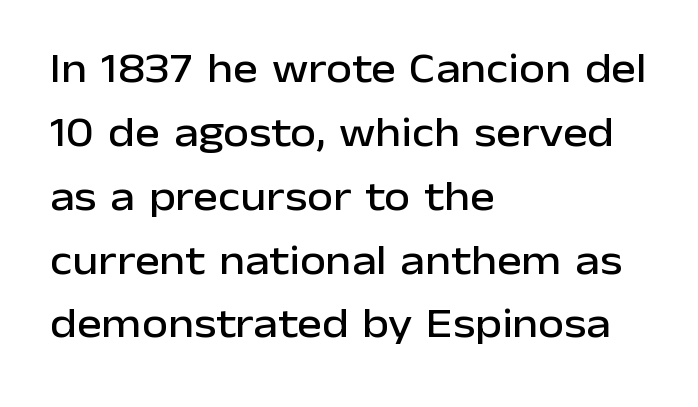
Q: Is the text italic (slanted)? A: No, it is upright.
Q: Is the typeface a serif or a sans-serif typeface? A: Sans-serif.
Q: Is the text underlined? A: No.
Q: How is the paragraph aligned? A: Left-aligned.
Q: Is the spacing between letters normal or unusually wide? A: Normal.
Q: Is the spacing between lines tight, normal or loose? A: Normal.
Q: Width (condensed, normal, or wide)? A: Normal.
Q: Stroke contrast? A: Low.
Q: x-height? A: Medium.
Q: Monospaced? A: No.
